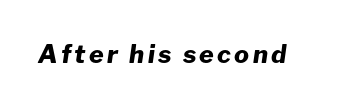
Unmarked baselines from the first word to the last. The passage shown leans; its letterforms are oblique. Compared with an ordinary text face, these strokes are far heavier — a full bold.
